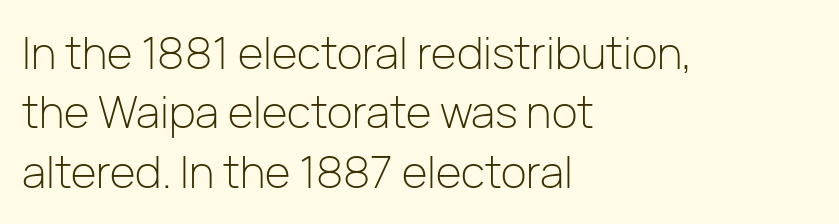
{"serif": "no", "italic": "no", "bold": "no", "weight": "light", "width": "normal", "stroke_contrast": "low", "x_height": "medium", "monospaced": "no", "underline": "no", "align": "left", "line_spacing": "normal", "line_spacing_ratio": 1.35, "letter_spacing": "normal", "letter_spacing_em": 0.0, "glyph_px": 44}
